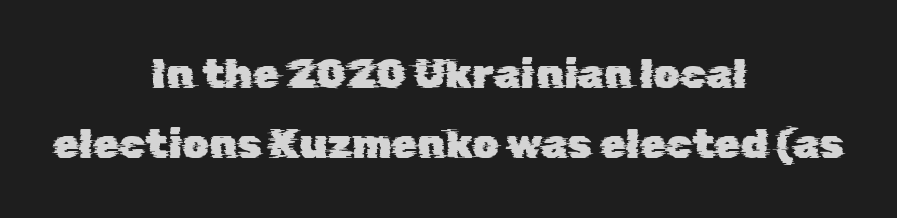
{"serif": "no", "width": "normal", "stroke_contrast": "low", "x_height": "medium", "monospaced": "no", "underline": "no", "align": "center", "line_spacing": "normal", "line_spacing_ratio": 1.67, "letter_spacing": "normal", "letter_spacing_em": 0.0, "glyph_px": 42}
